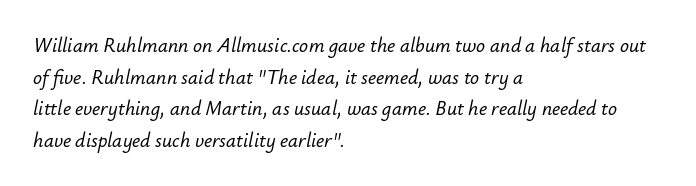
{"italic": "yes", "lean": "right", "slant_degrees": 12, "underline": "no", "align": "left", "line_spacing": "normal", "line_spacing_ratio": 1.58, "letter_spacing": "normal", "letter_spacing_em": 0.0, "glyph_px": 20}
